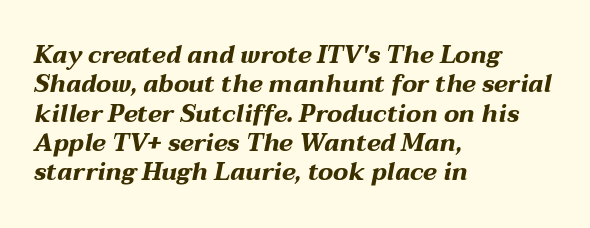
The image shows 24 px bold type, italic (leaning right); set left-aligned, line spacing 1.22x, normal letter spacing, not underlined.
